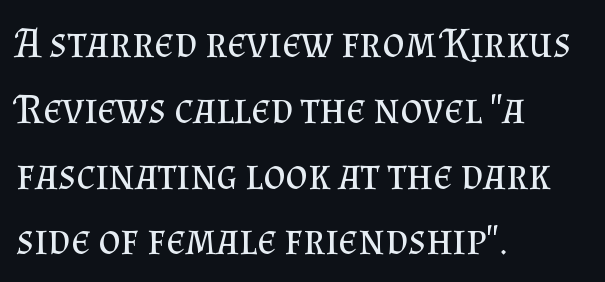
The image shows 43 px regular-weight serif type, upright; set left-aligned, normal line spacing (1.53x), normal letter spacing, not underlined; medium stroke contrast and a small x-height.
